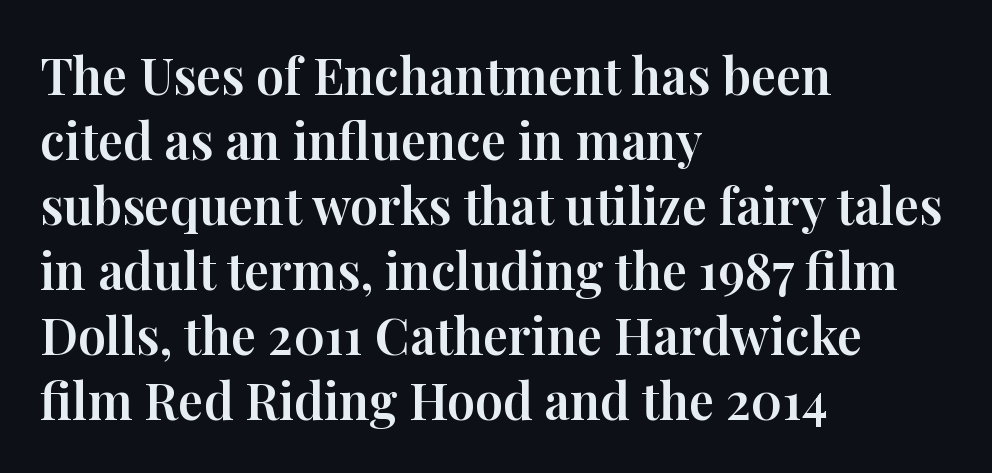
Q: Is the text italic (slanted)? A: No, it is upright.
Q: Is the typeface a serif or a sans-serif typeface? A: Serif.
Q: Is the text underlined? A: No.
Q: How is the paragraph aligned? A: Left-aligned.
Q: Is the spacing between letters normal or unusually wide? A: Normal.
Q: Is the spacing between lines tight, normal or loose? A: Normal.
Q: Width (condensed, normal, or wide)? A: Normal.
Q: Stroke contrast? A: High.
Q: x-height? A: Medium.
Q: Monospaced? A: No.
